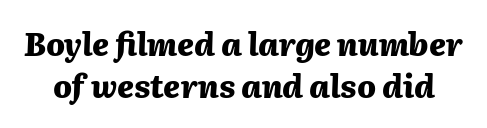
{"italic": "yes", "lean": "right", "slant_degrees": 2, "bold": "yes", "weight": "heavy", "width": "normal", "stroke_contrast": "medium", "x_height": "medium", "monospaced": "no", "underline": "no", "line_spacing": "normal", "line_spacing_ratio": 1.36, "letter_spacing": "normal", "letter_spacing_em": 0.0, "glyph_px": 31}
